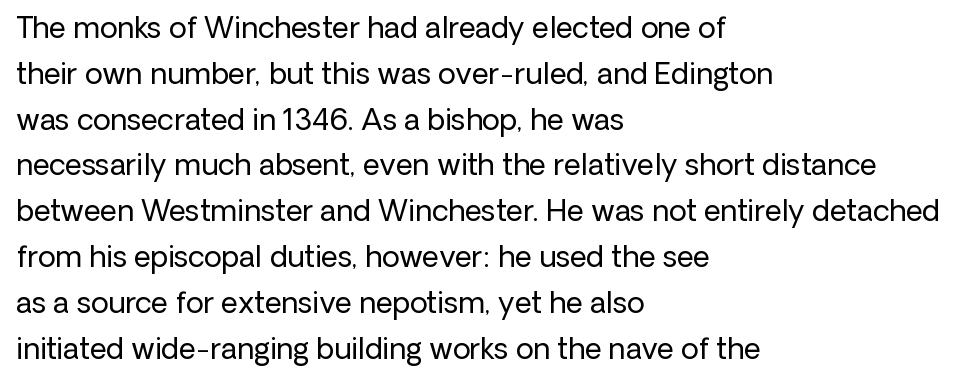
The image shows 29 px regular-weight sans-serif type, upright; set left-aligned, normal line spacing (1.58x), normal letter spacing, not underlined; low stroke contrast and a medium x-height.
